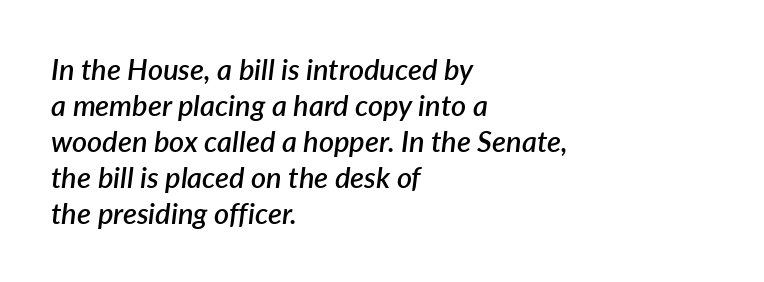
Type without underlining. All the whitespace from short lines collects on the right. The passage shown is semibold, sitting just below true bold. Honestly, the letter spacing is just normal — you wouldn't notice it. This sample uses an oblique cut, with every glyph tilted off the vertical.
